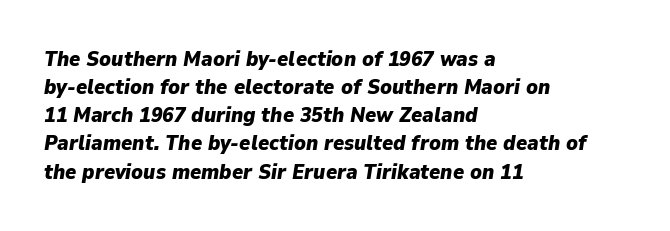
{"italic": "yes", "lean": "right", "slant_degrees": 9, "bold": "yes", "underline": "no", "align": "left", "line_spacing": "normal", "line_spacing_ratio": 1.34, "letter_spacing": "normal", "letter_spacing_em": 0.0, "glyph_px": 21}
